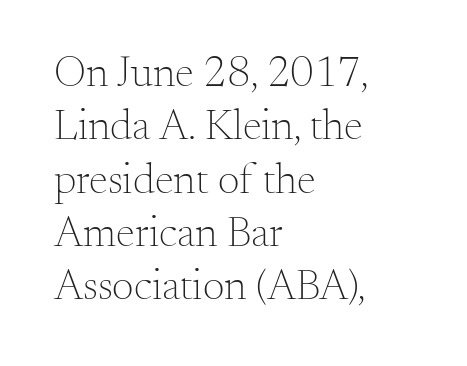
Caption: standard tracking, unaltered. Type without underlining. Compared with a typical body face, this is equally light or lighter still. Think of a printed novel: that variable character pitch is what you see here. Typeset ragged right — the left edge is the straight one. A serif font was chosen for this passage.
